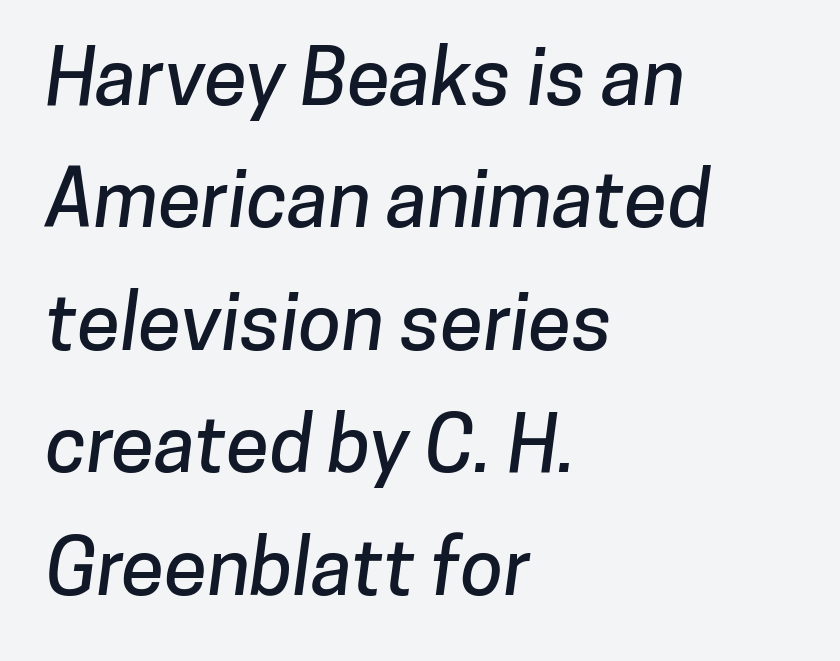
Q: Is the typeface a serif or a sans-serif typeface? A: Sans-serif.
Q: Is the text underlined? A: No.
Q: How is the paragraph aligned? A: Left-aligned.
Q: Is the spacing between letters normal or unusually wide? A: Normal.
Q: Is the spacing between lines tight, normal or loose? A: Normal.
Q: Width (condensed, normal, or wide)? A: Normal.
Q: Stroke contrast? A: Low.
Q: x-height? A: Medium.
Q: Monospaced? A: No.
